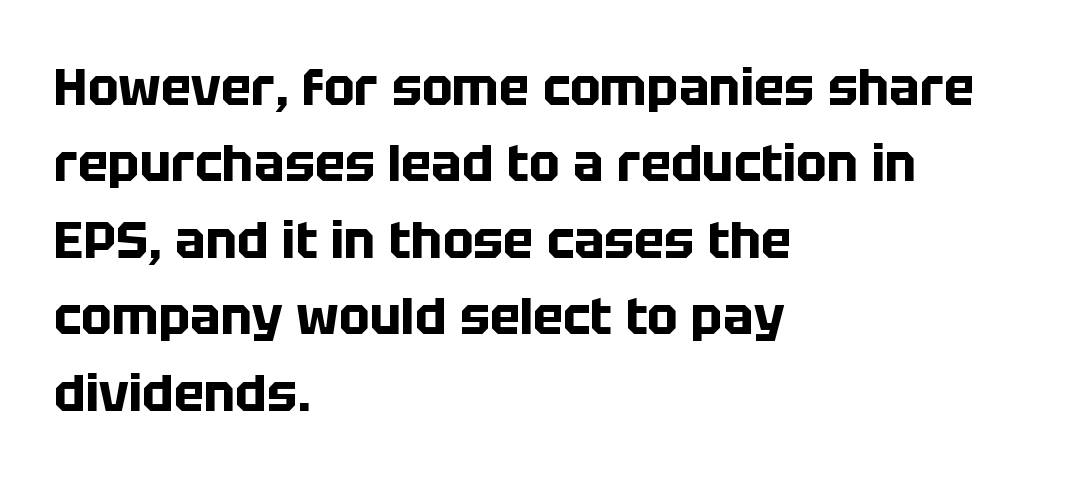
The face used here is proportionally spaced, like ordinary book or web type. The strokes are fattened all the way to bold. Check the space under the baseline: it is left empty. The lettering holds an erect, upright posture throughout. The passage shown is typeset with a sans-serif family.
